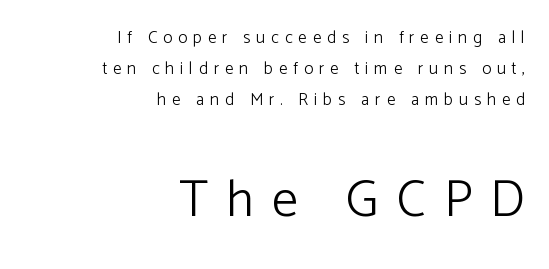
The image shows 52 px light sans-serif type, upright; set right-aligned, line spacing 1.81x, unusually wide letter spacing (+0.35 em), not underlined; the second (bottom) block is 3.06x larger; low stroke contrast and a medium x-height.
